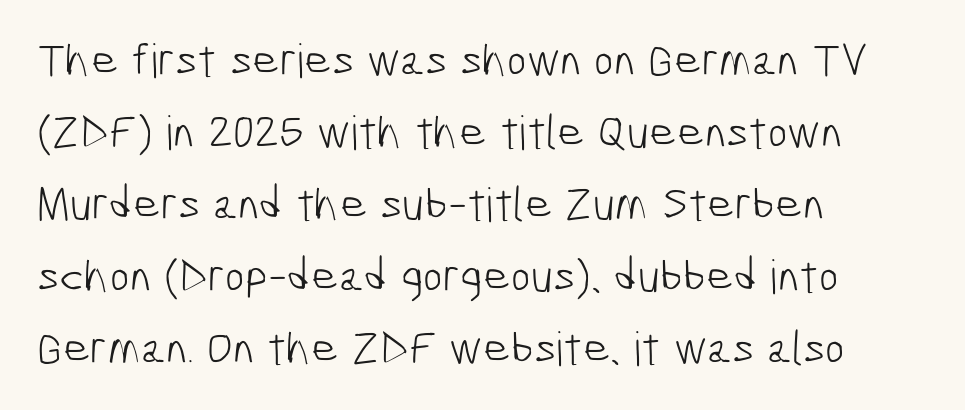
Q: Is the text bold? A: No.
Q: Is the typeface a serif or a sans-serif typeface? A: Sans-serif.
Q: Is the text underlined? A: No.
Q: How is the paragraph aligned? A: Left-aligned.
Q: Is the spacing between letters normal or unusually wide? A: Normal.
Q: Is the spacing between lines tight, normal or loose? A: Normal.
Q: Width (condensed, normal, or wide)? A: Condensed.
Q: Stroke contrast? A: Low.
Q: x-height? A: Medium.
Q: Monospaced? A: No.
